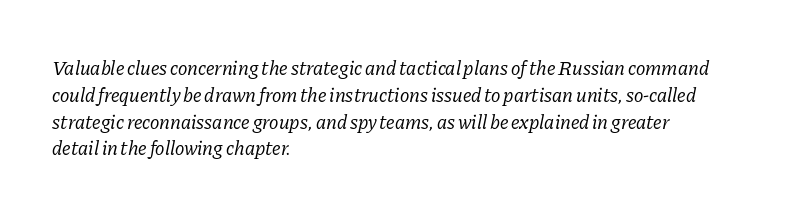
{"italic": "yes", "lean": "right", "slant_degrees": 11, "bold": "no", "underline": "no", "align": "left", "line_spacing": "normal", "line_spacing_ratio": 1.34, "letter_spacing": "normal", "letter_spacing_em": 0.0, "glyph_px": 20}
